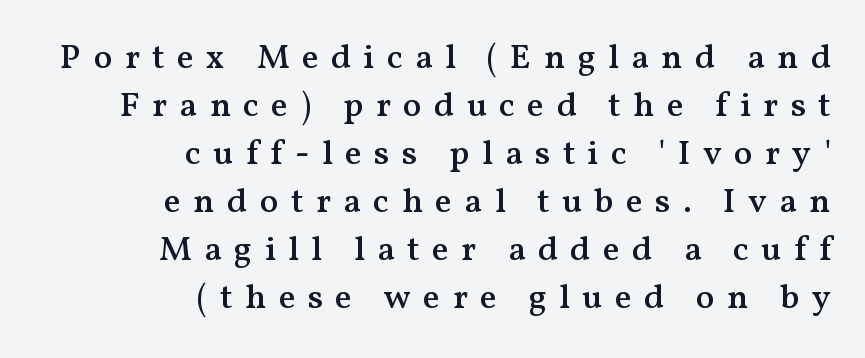
{"serif": "yes", "italic": "no", "bold": "semi", "weight": "semibold", "width": "normal", "stroke_contrast": "medium", "x_height": "medium", "monospaced": "no", "underline": "no", "align": "right", "line_spacing": "normal", "line_spacing_ratio": 1.37, "letter_spacing": "wide", "letter_spacing_em": 0.35, "glyph_px": 35}
